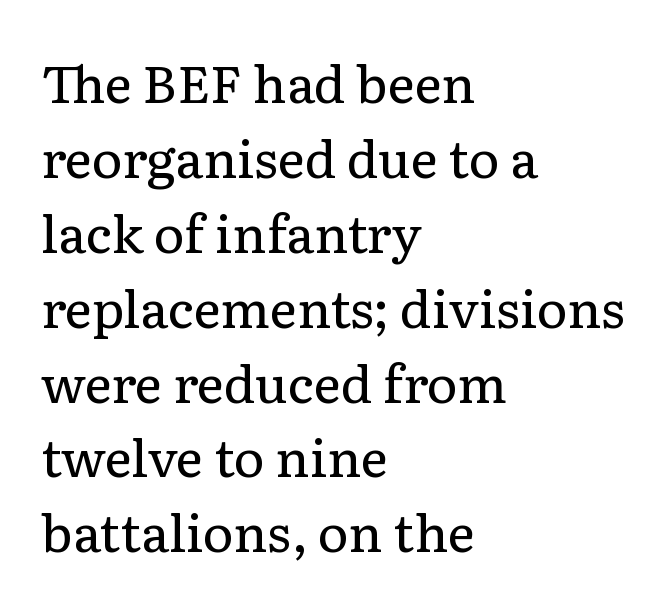
A bare baseline throughout the passage. Weight: not bold — regular or lighter. Font category for this specimen: serif. Do the characters align in a grid? No, the font is proportional. Caption: multi-line text, flush left, ragged right. These lines sit exactly where default settings would place them.
